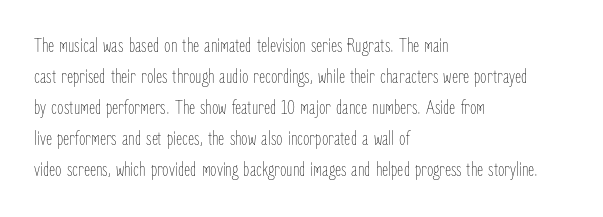
Q: Is the text bold? A: No.
Q: Is the text italic (slanted)? A: No, it is upright.
Q: Is the text underlined? A: No.
Q: How is the paragraph aligned? A: Left-aligned.
Q: Is the spacing between letters normal or unusually wide? A: Normal.
Q: Is the spacing between lines tight, normal or loose? A: Normal.
